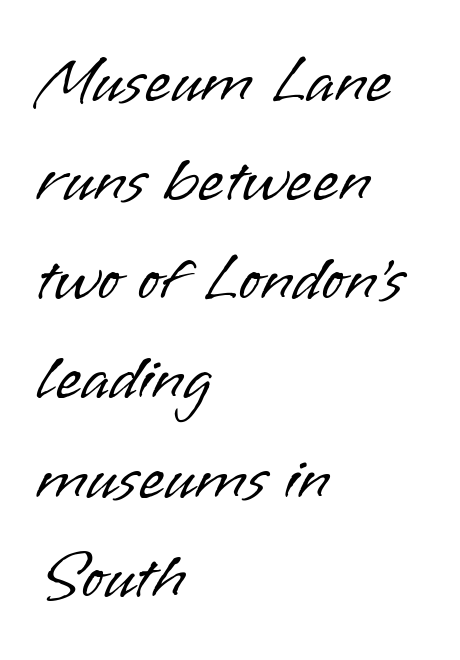
The string is rendered with underlining switched off. Proportional: the letters do not fall into vertical columns. Horizontal bands of white between lines are of average thickness. The text was rendered using a sans face with plain stroke endings.
